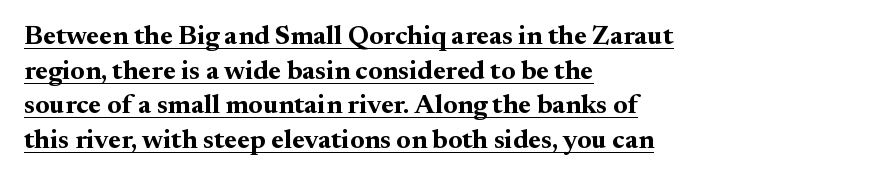
Q: Is the text bold? A: Yes.
Q: Is the text italic (slanted)? A: No, it is upright.
Q: Is the text underlined? A: Yes.
Q: How is the paragraph aligned? A: Left-aligned.
Q: Is the spacing between letters normal or unusually wide? A: Normal.
Q: Is the spacing between lines tight, normal or loose? A: Normal.
